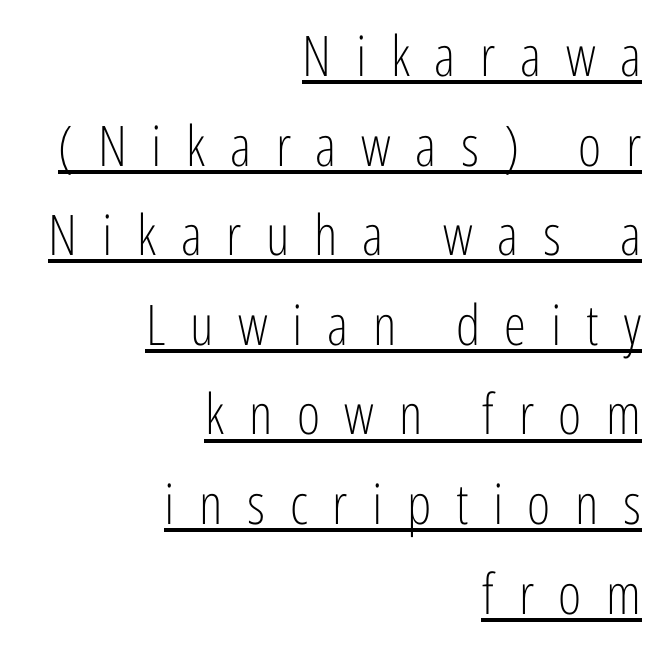
Q: Is the text bold? A: No.
Q: Is the text italic (slanted)? A: No, it is upright.
Q: Is the typeface a serif or a sans-serif typeface? A: Sans-serif.
Q: Is the text underlined? A: Yes.
Q: How is the paragraph aligned? A: Right-aligned.
Q: Is the spacing between letters normal or unusually wide? A: Unusually wide.
Q: Is the spacing between lines tight, normal or loose? A: Normal.
Q: Width (condensed, normal, or wide)? A: Condensed.
Q: Stroke contrast? A: Low.
Q: x-height? A: Medium.
Q: Monospaced? A: No.
